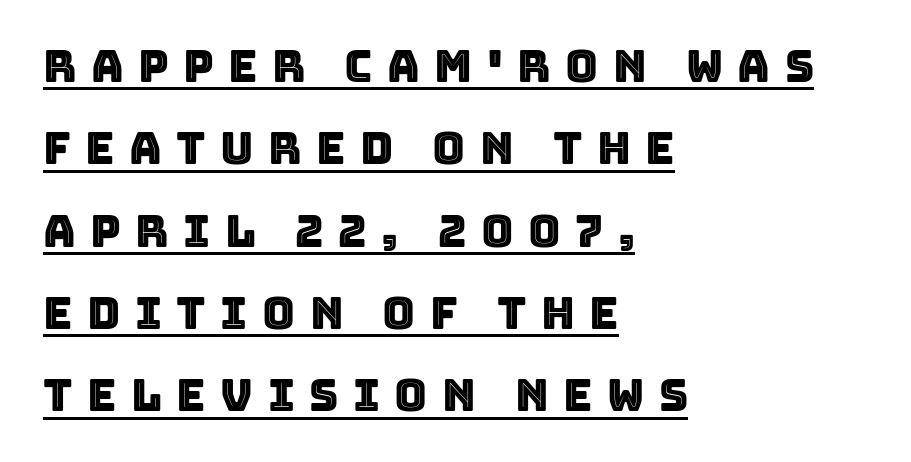
Q: Is the text italic (slanted)? A: No, it is upright.
Q: Is the text underlined? A: Yes.
Q: How is the paragraph aligned? A: Left-aligned.
Q: Is the spacing between letters normal or unusually wide? A: Unusually wide.
Q: Width (condensed, normal, or wide)? A: Normal.
Q: x-height? A: Large.
Q: Monospaced? A: No.
